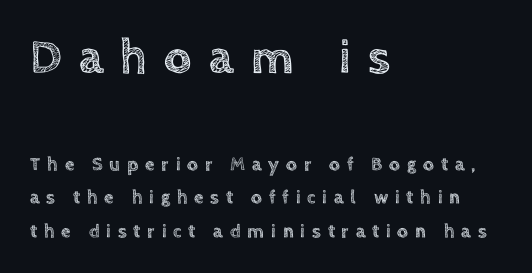
Note the varied advance widths — an 'i' is clearly narrower than an 'm'. The designer gave the opening block more size than the closing block. Any mark beneath the type? The region is blank. Characters remain perfectly vertical along every line. Alignment: flush left.
